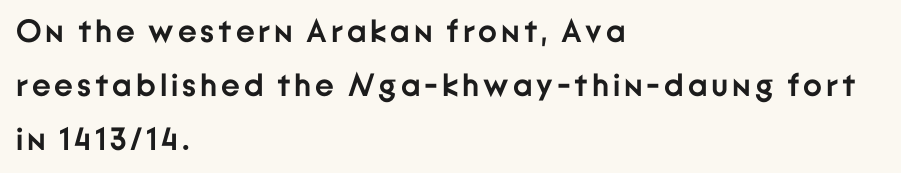
{"serif": "no", "italic": "no", "bold": "yes", "weight": "semibold", "width": "normal", "stroke_contrast": "low", "x_height": "medium", "monospaced": "no", "underline": "no", "align": "left", "line_spacing": "normal", "line_spacing_ratio": 1.68, "glyph_px": 32}
